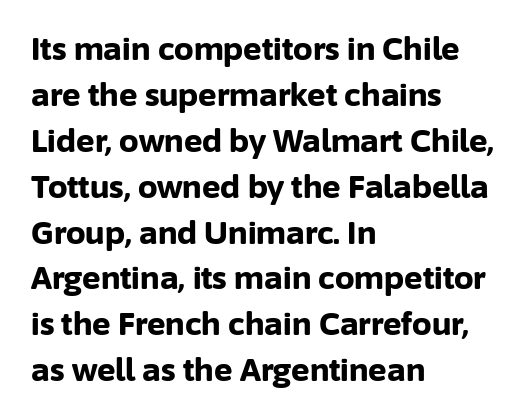
Is this a sans? Yes — the strokes have no serifs. These lines are rendered in a variable-pitch font. Upright lettering throughout. Leftover space on each line is placed entirely after the last word. Any mark beneath the type? The region is blank. Honestly, the row spacing looks completely unremarkable.
